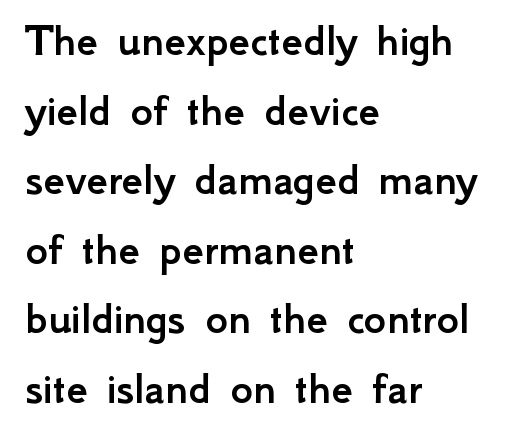
Whoever set this chose a conventional vertical rhythm. Proportional: the letters do not fall into vertical columns. No feet cap the strokes, marking this as sans-serif type. The specimen omits any rule beneath the text block's lines. The lines are quadded left. You could call the tracking neutral — neither tight nor loose.
